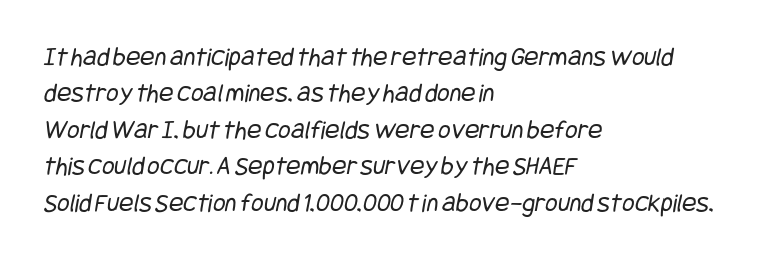
Q: Is the text bold? A: No.
Q: Is the text underlined? A: No.
Q: How is the paragraph aligned? A: Left-aligned.
Q: Is the spacing between letters normal or unusually wide? A: Normal.
Q: Is the spacing between lines tight, normal or loose? A: Normal.
